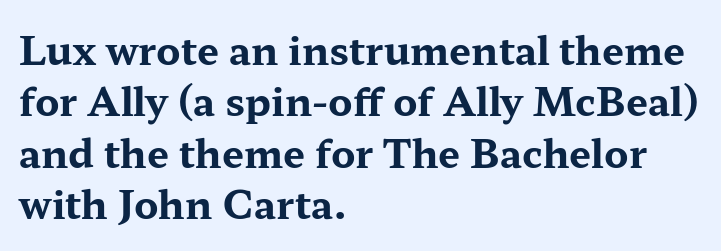
{"serif": "yes", "italic": "no", "bold": "yes", "weight": "bold", "width": "wide", "stroke_contrast": "medium", "x_height": "medium", "monospaced": "no", "underline": "no", "align": "left", "line_spacing": "normal", "line_spacing_ratio": 1.32, "letter_spacing": "normal", "letter_spacing_em": 0.0, "glyph_px": 39}
